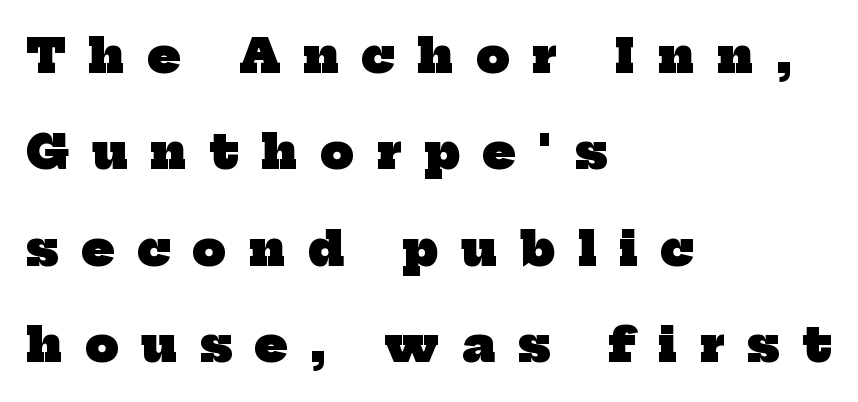
Q: Is the text bold? A: Yes.
Q: Is the typeface a serif or a sans-serif typeface? A: Serif.
Q: Is the text underlined? A: No.
Q: How is the paragraph aligned? A: Left-aligned.
Q: Is the spacing between letters normal or unusually wide? A: Unusually wide.
Q: Is the spacing between lines tight, normal or loose? A: Loose.
Q: Width (condensed, normal, or wide)? A: Normal.
Q: Stroke contrast? A: Low.
Q: x-height? A: Medium.
Q: Monospaced? A: No.
